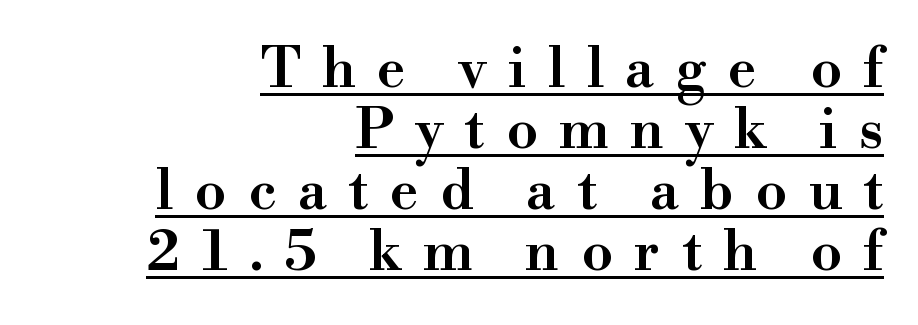
The image shows 56 px semibold serif type, upright; set right-aligned, tight line spacing (1.09x), unusually wide letter spacing (+0.38 em), underlined; high stroke contrast and a small x-height.
